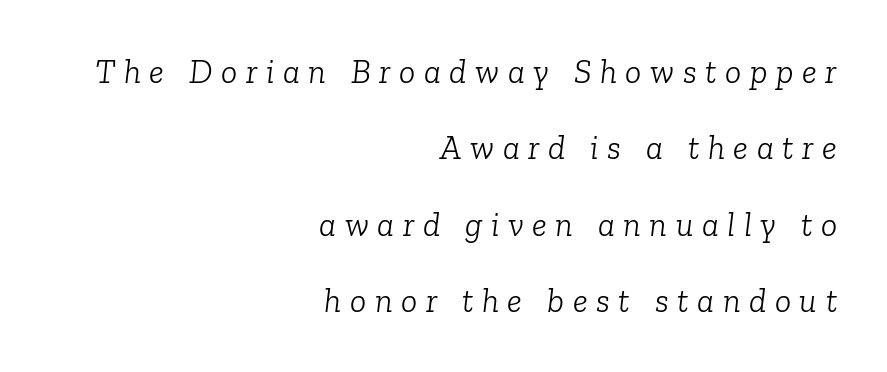
Leading: increased. Italic: yes, the glyphs are oblique. A flush-right, rag-left setting is used for this passage. The letterforms stand isolated, each surrounded by extra space. This is not heavy type; no bold has been used. These lines are rendered in a variable-pitch font.
